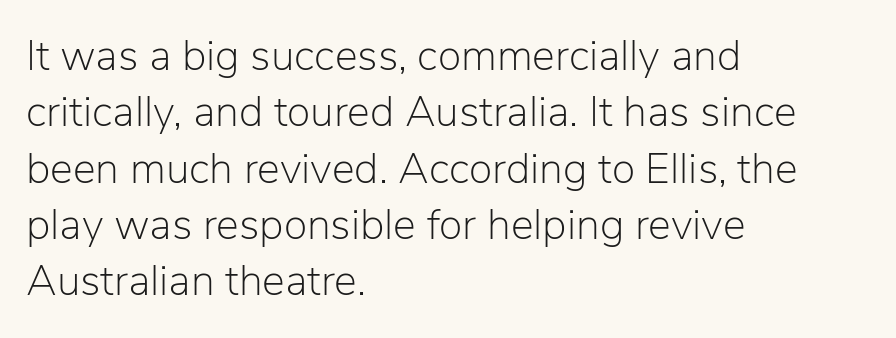
{"serif": "no", "italic": "no", "bold": "no", "weight": "light", "width": "normal", "stroke_contrast": "low", "x_height": "medium", "monospaced": "no", "underline": "no", "align": "left", "line_spacing": "normal", "line_spacing_ratio": 1.31, "letter_spacing": "normal", "letter_spacing_em": 0.0, "glyph_px": 43}
